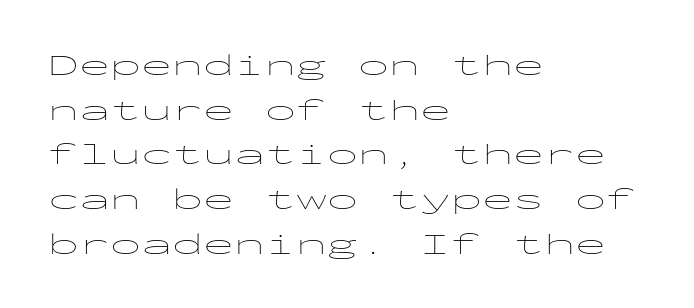
Q: Is the text bold? A: No.
Q: Is the text italic (slanted)? A: No, it is upright.
Q: Is the typeface a serif or a sans-serif typeface? A: Sans-serif.
Q: Is the text underlined? A: No.
Q: How is the paragraph aligned? A: Left-aligned.
Q: Is the spacing between letters normal or unusually wide? A: Normal.
Q: Is the spacing between lines tight, normal or loose? A: Normal.
Q: Width (condensed, normal, or wide)? A: Wide.
Q: Stroke contrast? A: Low.
Q: x-height? A: Medium.
Q: Monospaced? A: Yes.
